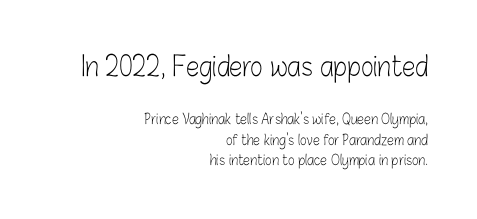
{"italic": "no", "bold": "no", "underline": "no", "align": "right", "line_spacing": "normal", "line_spacing_ratio": 1.47, "letter_spacing": "normal", "letter_spacing_em": 0.0, "larger_block": "first", "size_ratio": 1.93, "glyph_px": 27}
